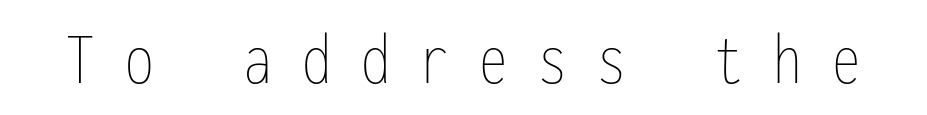
{"italic": "no", "bold": "no", "weight": "thin", "width": "condensed", "stroke_contrast": "low", "x_height": "medium", "monospaced": "yes", "underline": "no", "letter_spacing": "wide", "letter_spacing_em": 0.4, "glyph_px": 76}
